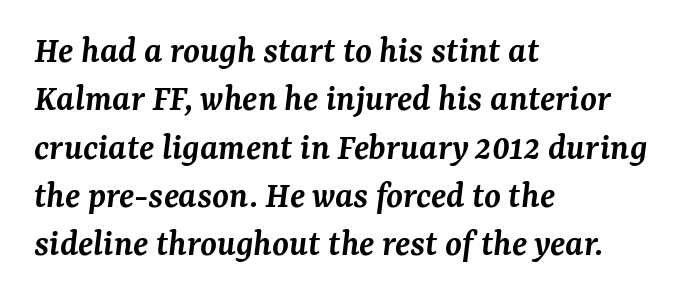
The image shows 38 px semibold serif type, italic (leaning right); set left-aligned, normal line spacing (1.27x), normal letter spacing, not underlined; medium stroke contrast and a medium x-height.
